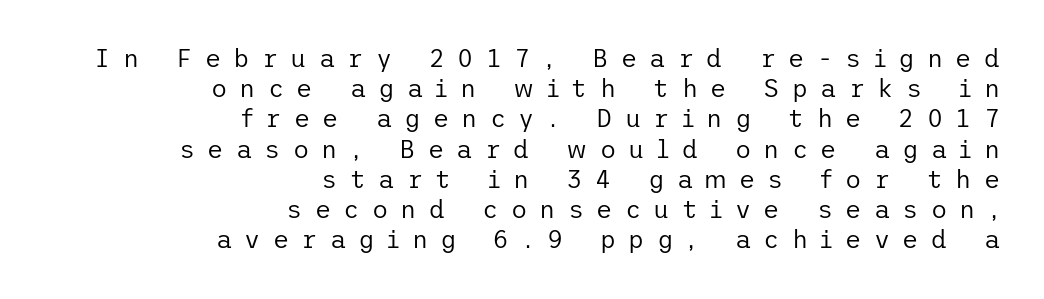
Q: Is the text bold? A: No.
Q: Is the text italic (slanted)? A: No, it is upright.
Q: Is the text underlined? A: No.
Q: How is the paragraph aligned? A: Right-aligned.
Q: Is the spacing between letters normal or unusually wide? A: Unusually wide.
